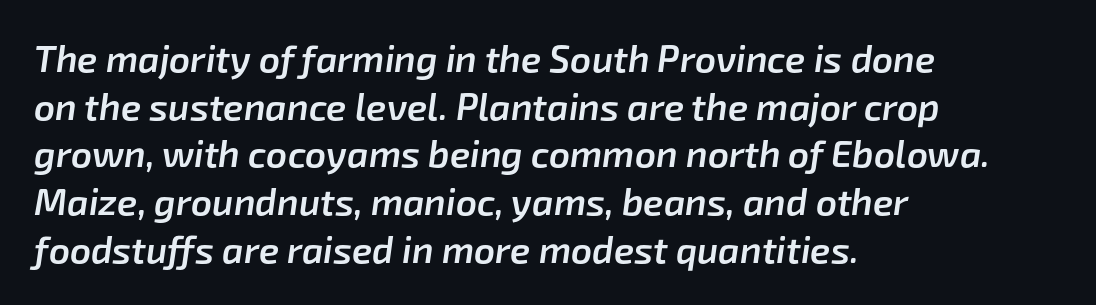
Q: Is the text bold? A: Semi-bold.
Q: Is the text italic (slanted)? A: Yes, it leans right by about 8 degrees.
Q: Is the text underlined? A: No.
Q: How is the paragraph aligned? A: Left-aligned.
Q: Is the spacing between letters normal or unusually wide? A: Normal.
Q: Is the spacing between lines tight, normal or loose? A: Normal.
Q: Width (condensed, normal, or wide)? A: Normal.
Q: Stroke contrast? A: Low.
Q: x-height? A: Medium.
Q: Monospaced? A: No.
